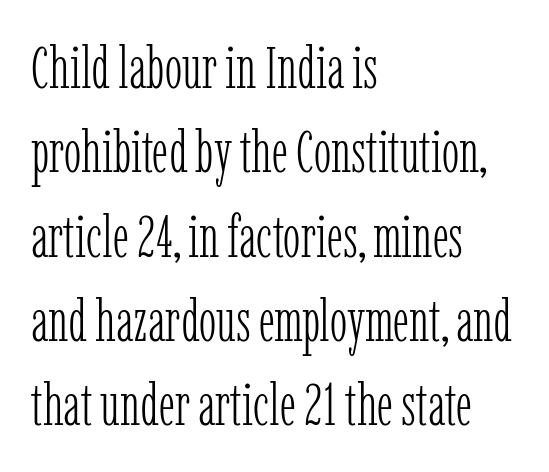
The image shows 59 px light, condensed serif type, upright; set left-aligned, normal line spacing (1.43x), normal letter spacing, not underlined; low stroke contrast and a medium x-height.
